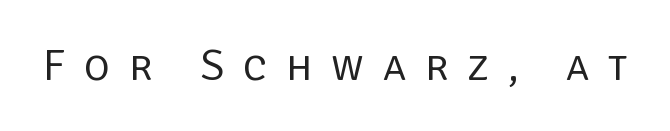
Q: Is the text bold? A: No.
Q: Is the text italic (slanted)? A: No, it is upright.
Q: Is the typeface a serif or a sans-serif typeface? A: Sans-serif.
Q: Is the text underlined? A: No.
Q: Is the spacing between letters normal or unusually wide? A: Unusually wide.
Q: Width (condensed, normal, or wide)? A: Normal.
Q: Stroke contrast? A: Low.
Q: x-height? A: Large.
Q: Monospaced? A: No.
